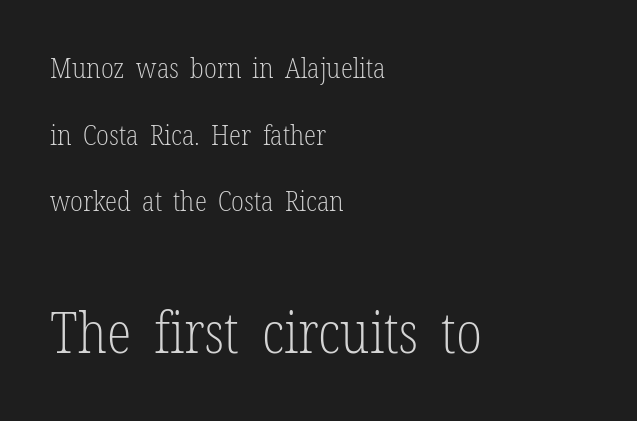
The image shows 57 px light, condensed serif type, upright; set left-aligned, loose line spacing (2.38x), normal letter spacing, not underlined; the second (bottom) block is 2.04x larger; low stroke contrast and a medium x-height.
